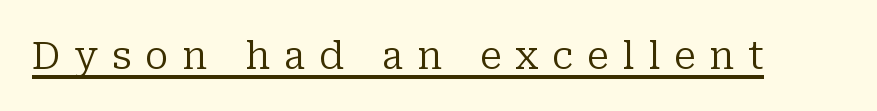
Q: Is the text bold? A: No.
Q: Is the text italic (slanted)? A: No, it is upright.
Q: Is the typeface a serif or a sans-serif typeface? A: Serif.
Q: Is the text underlined? A: Yes.
Q: Is the spacing between letters normal or unusually wide? A: Unusually wide.
Q: Width (condensed, normal, or wide)? A: Normal.
Q: Stroke contrast? A: Low.
Q: x-height? A: Medium.
Q: Monospaced? A: No.
